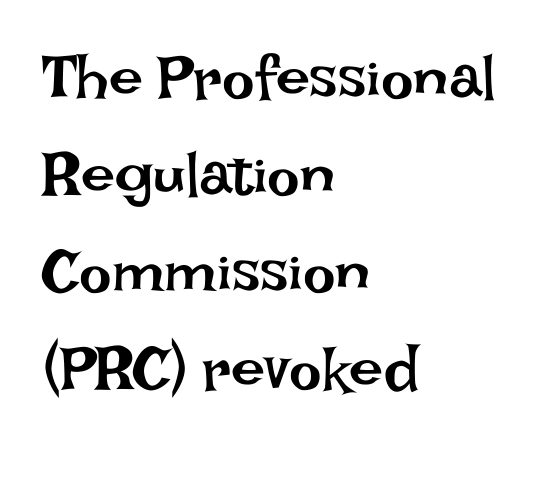
Is this a fixed-width face? No — the glyphs have proportional, varying widths. Beneath every word, the page is bare. The gaps between neighbouring characters are ordinary and unremarkable. Weight: regular or lighter. A student would call this left alignment; a typographer would say flush left, rag right. The passage shown stacks its lines at a standard gap.
